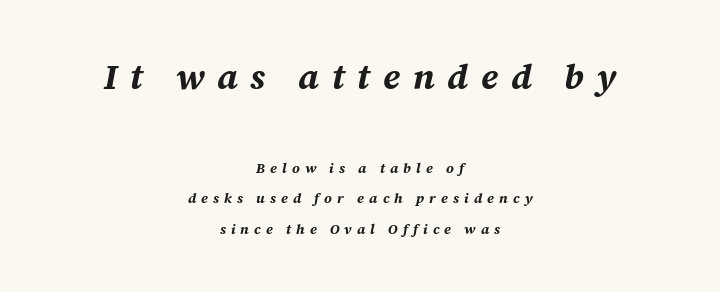
{"italic": "yes", "lean": "right", "slant_degrees": 12, "bold": "yes", "weight": "bold", "width": "normal", "stroke_contrast": "medium", "x_height": "medium", "monospaced": "no", "underline": "no", "align": "center", "line_spacing": "loose", "line_spacing_ratio": 2.19, "letter_spacing": "wide", "letter_spacing_em": 0.36, "larger_block": "first", "size_ratio": 2.5, "glyph_px": 35}
